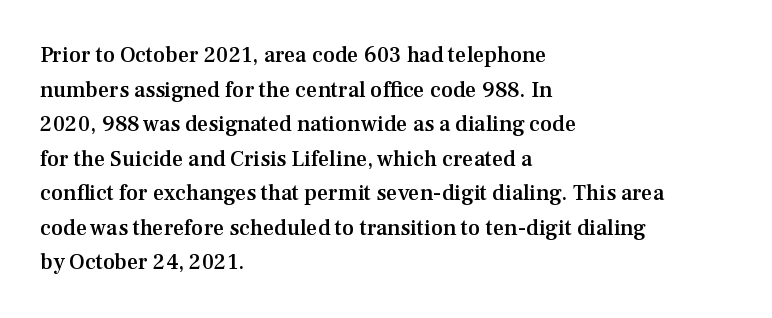
{"italic": "no", "bold": "semi", "underline": "no", "align": "left", "line_spacing": "normal", "line_spacing_ratio": 1.57, "letter_spacing": "normal", "letter_spacing_em": 0.0, "glyph_px": 22}
